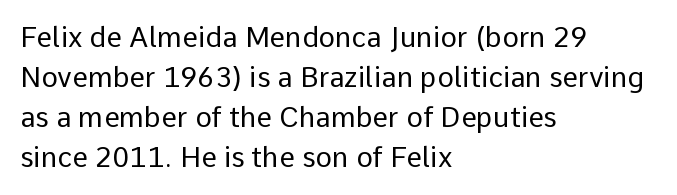
Q: Is the text bold? A: No.
Q: Is the text italic (slanted)? A: No, it is upright.
Q: Is the typeface a serif or a sans-serif typeface? A: Sans-serif.
Q: Is the text underlined? A: No.
Q: How is the paragraph aligned? A: Left-aligned.
Q: Is the spacing between letters normal or unusually wide? A: Normal.
Q: Is the spacing between lines tight, normal or loose? A: Normal.
Q: Width (condensed, normal, or wide)? A: Normal.
Q: Stroke contrast? A: Low.
Q: x-height? A: Medium.
Q: Monospaced? A: No.
